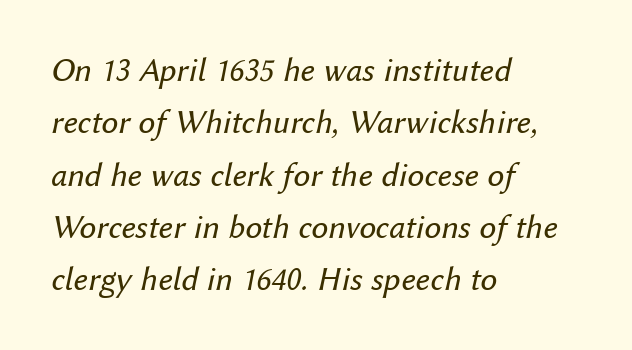
Q: Is the text bold? A: No.
Q: Is the text italic (slanted)? A: Yes, it leans right by about 12 degrees.
Q: Is the text underlined? A: No.
Q: How is the paragraph aligned? A: Left-aligned.
Q: Is the spacing between letters normal or unusually wide? A: Normal.
Q: Is the spacing between lines tight, normal or loose? A: Normal.
Q: Width (condensed, normal, or wide)? A: Normal.
Q: Stroke contrast? A: Medium.
Q: x-height? A: Medium.
Q: Monospaced? A: No.
